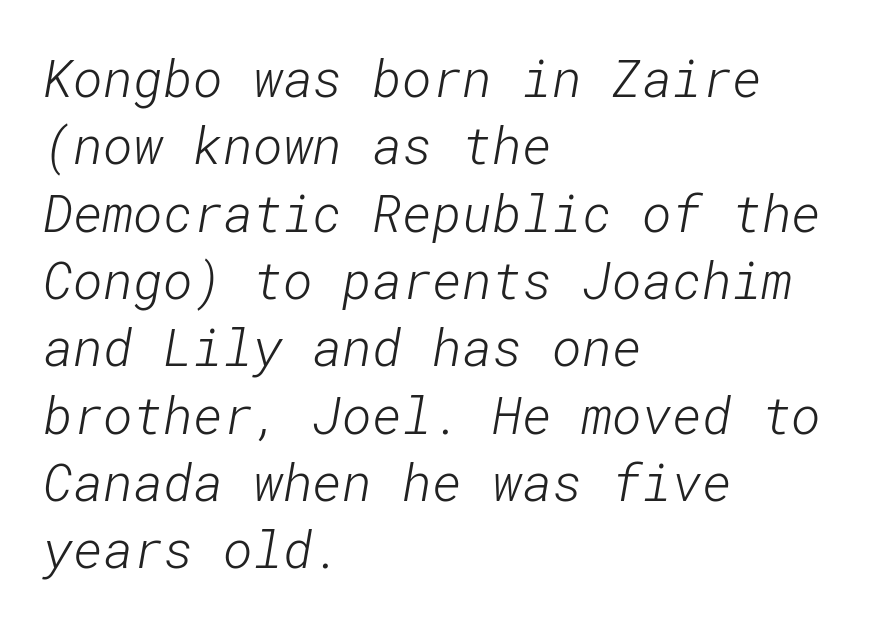
{"serif": "no", "bold": "no", "weight": "light", "width": "normal", "stroke_contrast": "low", "x_height": "medium", "underline": "no", "align": "left", "line_spacing": "normal", "line_spacing_ratio": 1.32, "letter_spacing": "normal", "letter_spacing_em": 0.0, "glyph_px": 51}
